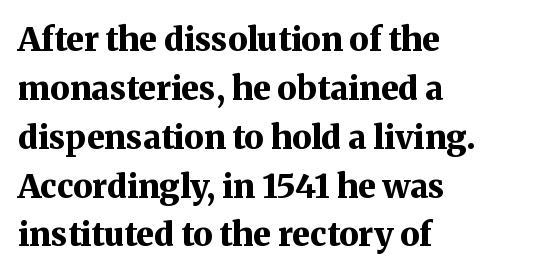
{"serif": "yes", "italic": "no", "bold": "yes", "weight": "bold", "width": "normal", "stroke_contrast": "medium", "x_height": "medium", "monospaced": "no", "underline": "no", "align": "left", "line_spacing": "normal", "line_spacing_ratio": 1.48, "letter_spacing": "normal", "letter_spacing_em": 0.0, "glyph_px": 33}
